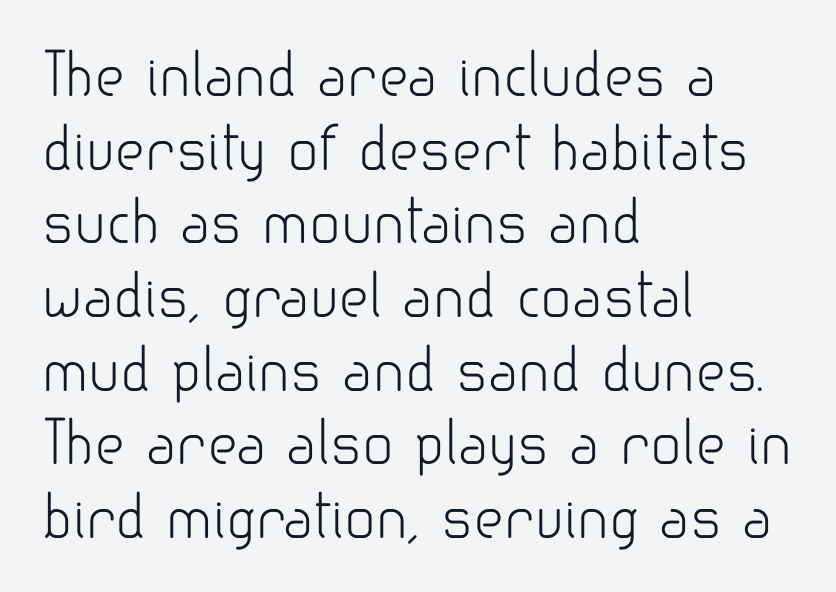
Character widths vary here, with narrow letters taking less room than wide ones. Every stem runs plumb, perpendicular to the baseline. The paragraph shown leans on its left margin. The passage shown stacks its lines at a standard gap. Does the type have serifs? No, each stem ends abruptly. Compared with a typical body face, this is equally light or lighter still.
